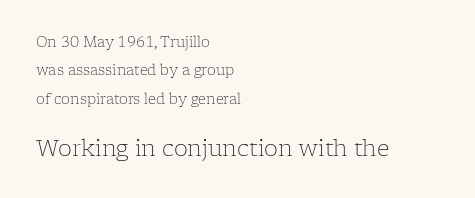
The image shows 22 px text type, upright; set left-aligned, loose line spacing (2.03x), normal letter spacing, not underlined; the second (bottom) block is 1.57x larger.
